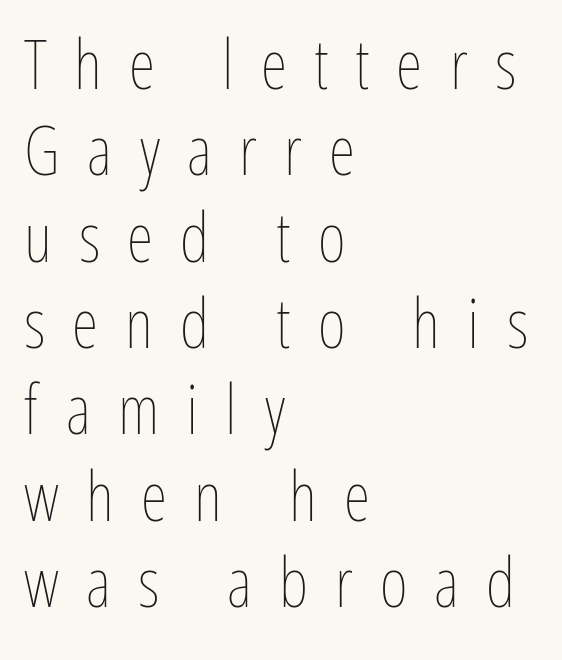
In CSS terms this would be text-align: left. Designer's note — italics off, roman on. A bare baseline throughout the passage. Think of a printed novel: that variable character pitch is what you see here.
